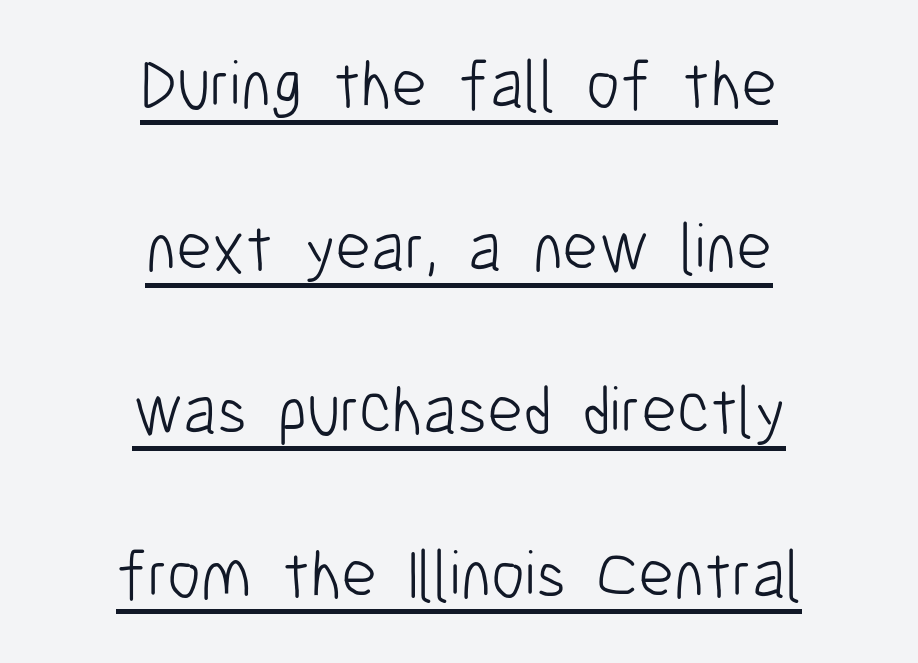
The image shows 68 px light, condensed sans-serif type, upright; set centered, loose line spacing (2.4x), normal letter spacing, underlined; low stroke contrast and a medium x-height.
